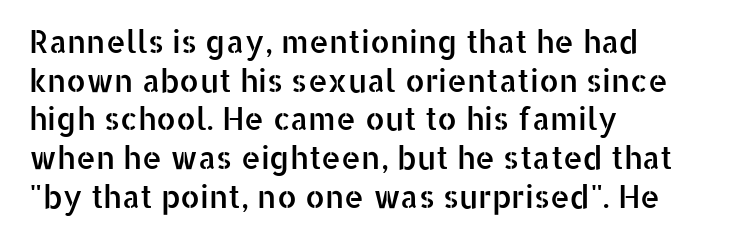
Q: Is the text italic (slanted)? A: No, it is upright.
Q: Is the typeface a serif or a sans-serif typeface? A: Sans-serif.
Q: Is the text underlined? A: No.
Q: How is the paragraph aligned? A: Left-aligned.
Q: Is the spacing between letters normal or unusually wide? A: Normal.
Q: Is the spacing between lines tight, normal or loose? A: Normal.
Q: Width (condensed, normal, or wide)? A: Normal.
Q: Stroke contrast? A: Low.
Q: x-height? A: Medium.
Q: Monospaced? A: No.
